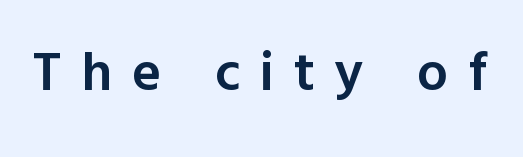
Each glyph is drawn with semibold strokes, heavier than normal yet not fully bold. Here the designer chose a conventional face with non-uniform glyph widths. What stands out about the letter spacing? Its width — letters are far apart. The face used here is a sans, in the tradition of grotesques and geometrics. Descenders are the only things crossing below the line. Posture: vertical.
